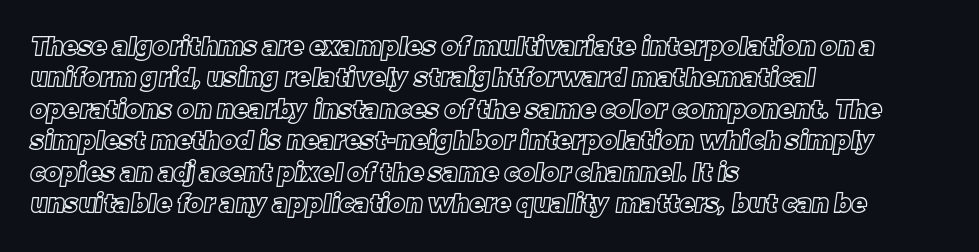
Q: Is the text underlined? A: No.
Q: How is the paragraph aligned? A: Left-aligned.
Q: Is the spacing between letters normal or unusually wide? A: Normal.
Q: Is the spacing between lines tight, normal or loose? A: Normal.
